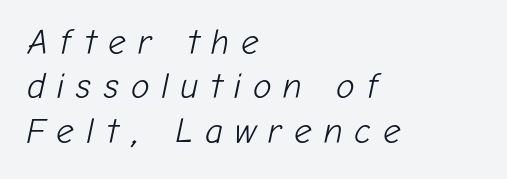
The image shows 35 px light type, italic (leaning right); set left-aligned, normal line spacing (1.27x), unusually wide letter spacing (+0.33 em), not underlined; low stroke contrast and a medium x-height.
